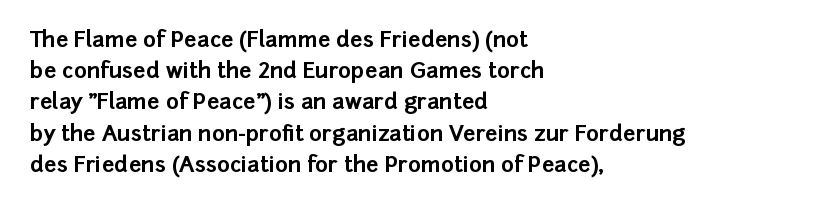
Q: Is the text bold? A: Yes.
Q: Is the text italic (slanted)? A: No, it is upright.
Q: Is the text underlined? A: No.
Q: How is the paragraph aligned? A: Left-aligned.
Q: Is the spacing between letters normal or unusually wide? A: Normal.
Q: Is the spacing between lines tight, normal or loose? A: Normal.
